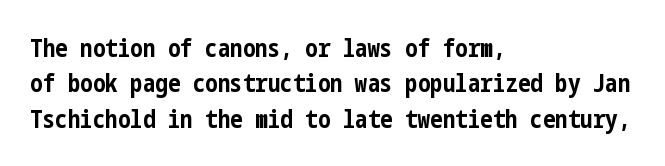
The strokes are fattened all the way to bold. Does the copy run flush right? No — it runs flush left. The face used here is rendered with its standard letterfit. Does the leading feel generous? No, just average. The typography opts for an upright posture over an oblique one.
